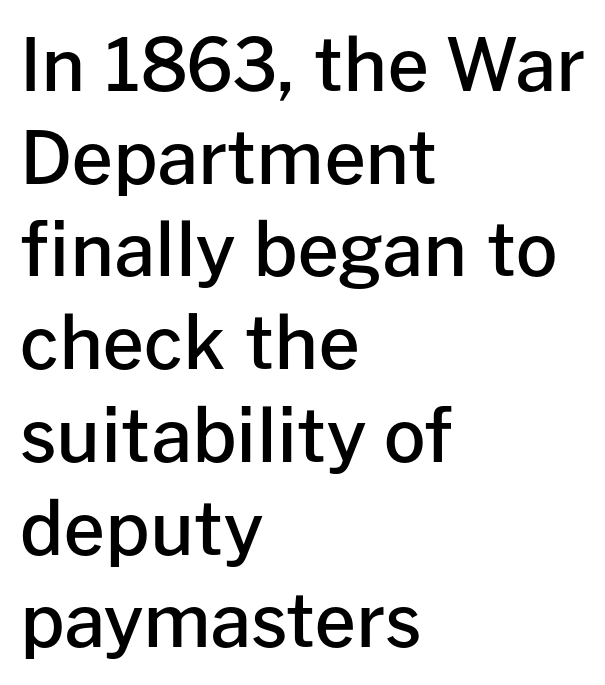
Do the characters align in a grid? No, the font is proportional. The letters sit at their default tracking, neither squeezed nor spread. This is the regular roman posture of the typeface. Serifs: no, the terminals of the letterforms are clean. The text block is weighted toward the left margin, trailing off unevenly rightward. Regular leading.
